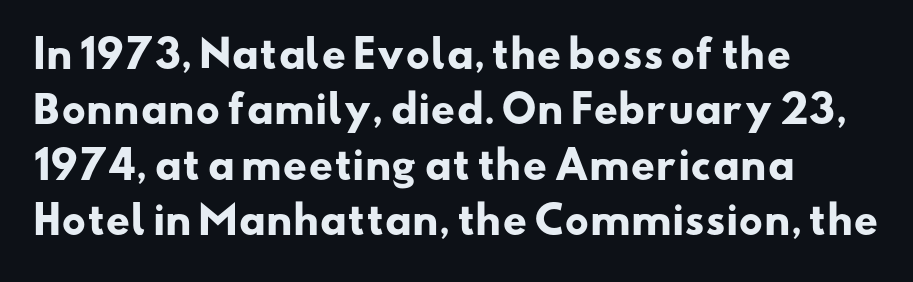
Q: Is the text bold? A: Yes.
Q: Is the typeface a serif or a sans-serif typeface? A: Sans-serif.
Q: Is the text underlined? A: No.
Q: How is the paragraph aligned? A: Left-aligned.
Q: Is the spacing between letters normal or unusually wide? A: Normal.
Q: Is the spacing between lines tight, normal or loose? A: Normal.
Q: Width (condensed, normal, or wide)? A: Wide.
Q: Stroke contrast? A: Low.
Q: x-height? A: Small.
Q: Monospaced? A: No.
